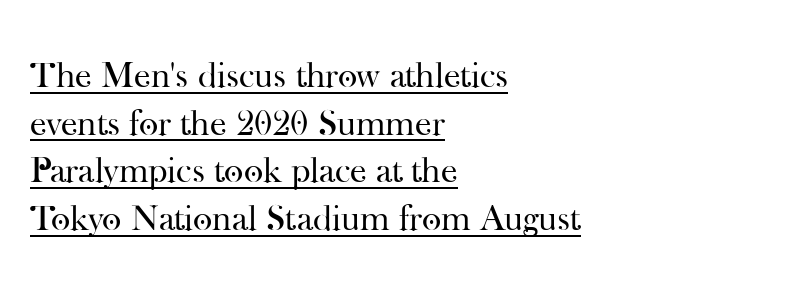
Q: Is the text bold? A: No.
Q: Is the text italic (slanted)? A: No, it is upright.
Q: Is the typeface a serif or a sans-serif typeface? A: Serif.
Q: Is the text underlined? A: Yes.
Q: How is the paragraph aligned? A: Left-aligned.
Q: Is the spacing between letters normal or unusually wide? A: Normal.
Q: Is the spacing between lines tight, normal or loose? A: Normal.
Q: Width (condensed, normal, or wide)? A: Normal.
Q: Stroke contrast? A: High.
Q: x-height? A: Small.
Q: Monospaced? A: No.
